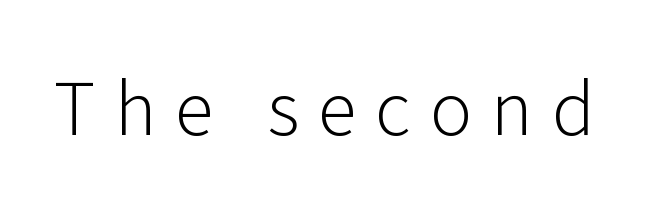
The image shows 79 px light sans-serif type, upright; set unusually wide letter spacing (+0.24 em), not underlined; low stroke contrast and a medium x-height.
